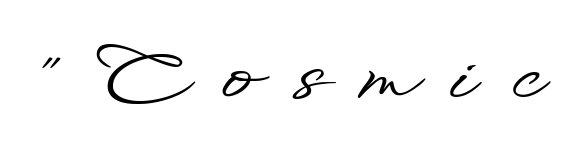
{"serif": "no", "width": "wide", "stroke_contrast": "low", "x_height": "small", "monospaced": "no", "underline": "no", "letter_spacing": "wide", "letter_spacing_em": 0.44, "glyph_px": 79}
